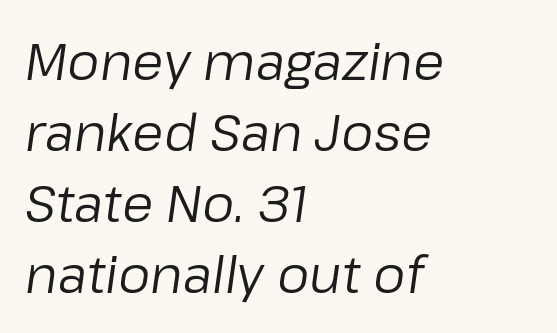
Q: Is the text bold? A: No.
Q: Is the text italic (slanted)? A: Yes, it leans right by about 8 degrees.
Q: Is the text underlined? A: No.
Q: How is the paragraph aligned? A: Left-aligned.
Q: Is the spacing between letters normal or unusually wide? A: Normal.
Q: Is the spacing between lines tight, normal or loose? A: Normal.
Q: Width (condensed, normal, or wide)? A: Normal.
Q: Stroke contrast? A: Low.
Q: x-height? A: Medium.
Q: Monospaced? A: No.
